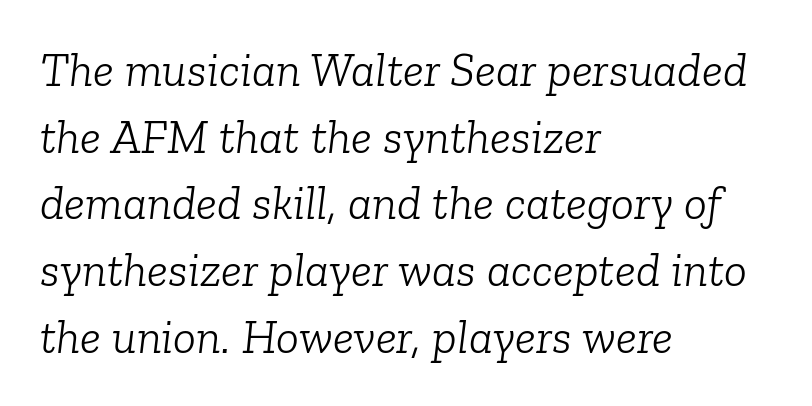
Q: Is the text bold? A: No.
Q: Is the text italic (slanted)? A: Yes, it leans right by about 6 degrees.
Q: Is the typeface a serif or a sans-serif typeface? A: Serif.
Q: Is the text underlined? A: No.
Q: How is the paragraph aligned? A: Left-aligned.
Q: Is the spacing between letters normal or unusually wide? A: Normal.
Q: Is the spacing between lines tight, normal or loose? A: Normal.
Q: Width (condensed, normal, or wide)? A: Normal.
Q: Stroke contrast? A: Low.
Q: x-height? A: Medium.
Q: Monospaced? A: No.
